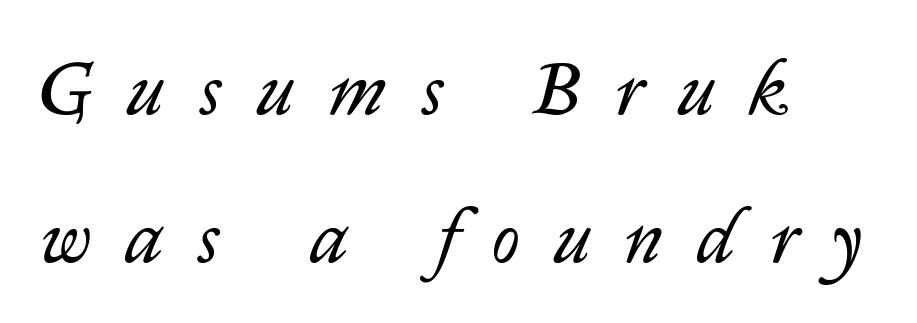
The image shows 76 px regular-weight type, italic (leaning right); set left-aligned, loose line spacing (1.95x), unusually wide letter spacing (+0.46 em), not underlined; low stroke contrast and a medium x-height.
